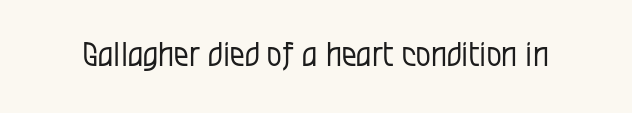
Q: Is the text bold? A: No.
Q: Is the text italic (slanted)? A: No, it is upright.
Q: Is the typeface a serif or a sans-serif typeface? A: Sans-serif.
Q: Is the text underlined? A: No.
Q: Is the spacing between letters normal or unusually wide? A: Normal.
Q: Width (condensed, normal, or wide)? A: Condensed.
Q: Stroke contrast? A: Low.
Q: x-height? A: Large.
Q: Monospaced? A: No.
